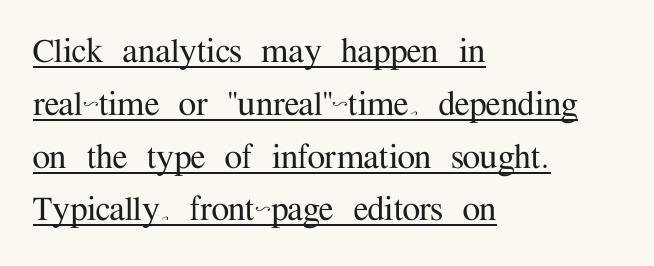
The designer left line spacing at the default. Vertical strokes here are truly vertical. This sample has the flowing, uneven cadence of proportional lettering. The string is rendered with underlining switched on.
